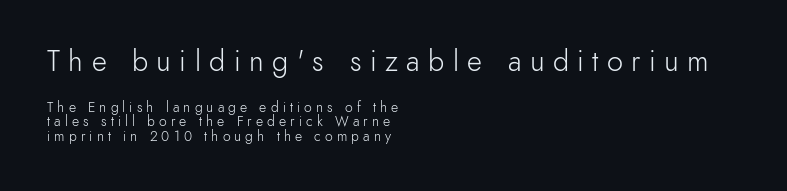
Type style note: lacks serifs. The vertical gap from one line to the next is small. Heaviness? Minimal to ordinary, like unemphasized prose. Has an underline been added? It has not.
